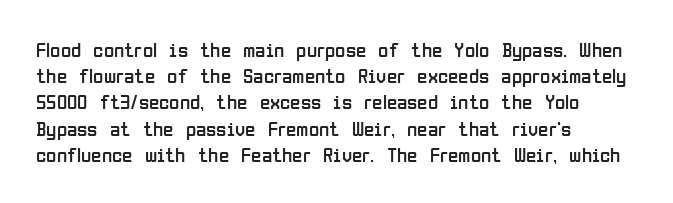
{"italic": "no", "bold": "no", "underline": "no", "align": "left", "line_spacing": "normal", "line_spacing_ratio": 1.25, "letter_spacing": "normal", "letter_spacing_em": 0.0, "glyph_px": 21}
